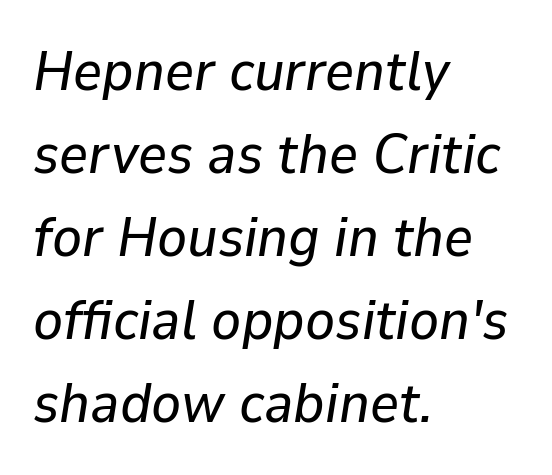
The image shows 56 px text type, italic (leaning right); set left-aligned, normal line spacing (1.48x), normal letter spacing, not underlined; low stroke contrast and a medium x-height.
